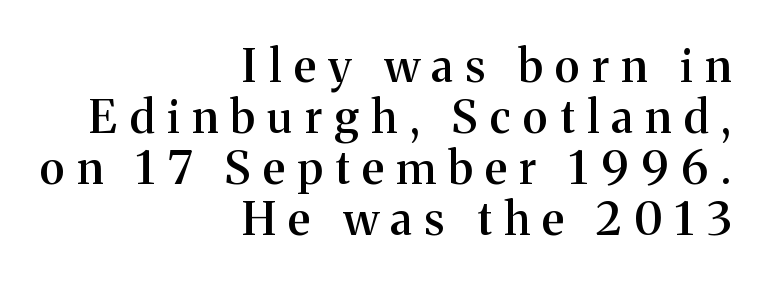
Q: Is the text bold? A: Semi-bold.
Q: Is the text italic (slanted)? A: No, it is upright.
Q: Is the typeface a serif or a sans-serif typeface? A: Serif.
Q: Is the text underlined? A: No.
Q: How is the paragraph aligned? A: Right-aligned.
Q: Is the spacing between letters normal or unusually wide? A: Unusually wide.
Q: Is the spacing between lines tight, normal or loose? A: Tight.
Q: Width (condensed, normal, or wide)? A: Normal.
Q: Stroke contrast? A: Medium.
Q: x-height? A: Medium.
Q: Monospaced? A: No.
